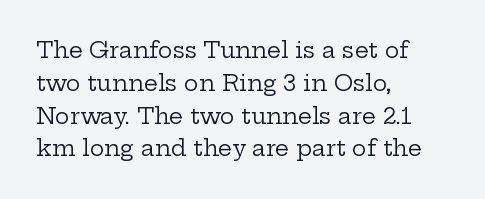
Q: Is the text bold? A: No.
Q: Is the text italic (slanted)? A: No, it is upright.
Q: Is the text underlined? A: No.
Q: How is the paragraph aligned? A: Left-aligned.
Q: Is the spacing between letters normal or unusually wide? A: Normal.
Q: Is the spacing between lines tight, normal or loose? A: Normal.
